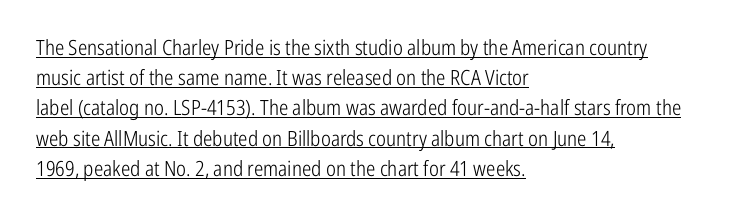
The image shows 21 px text type, upright; set left-aligned, normal line spacing (1.44x), normal letter spacing, underlined.
